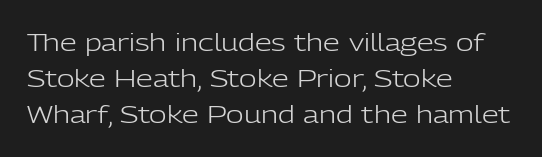
Default kerning and tracking; the words read as compact shapes. Tall strokes in this sample are plumb rather than angled. This rendering uses left alignment, leaving the right contour irregular. Students, observe: this is what conventionally led text looks like. Each stroke keeps to a modest, everyday thickness or less. Honestly, there is no underline to notice here at all.
